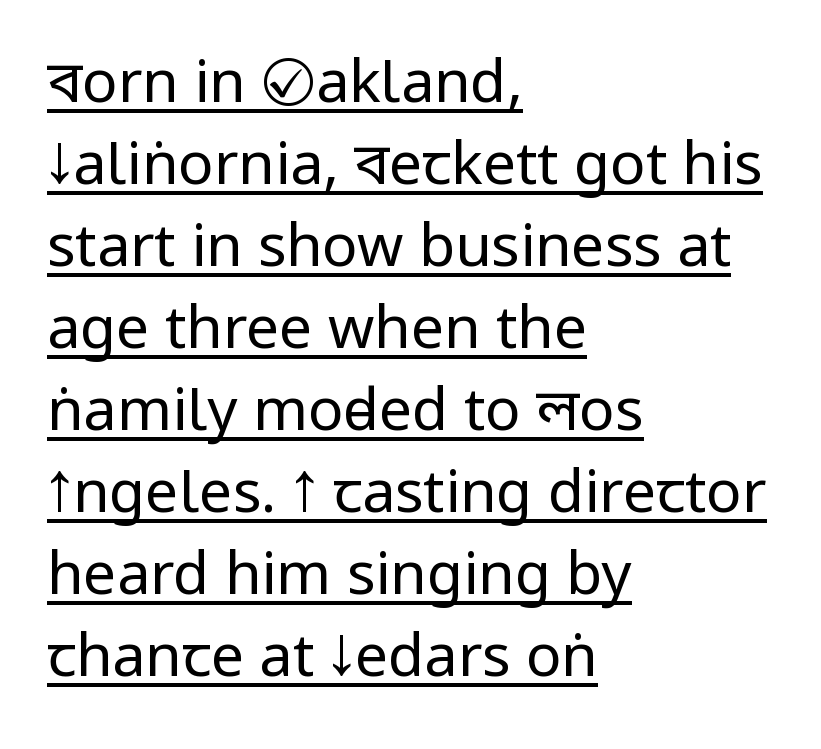
The image shows 59 px regular-weight, condensed sans-serif type, upright; set left-aligned, normal line spacing (1.39x), normal letter spacing, underlined; low stroke contrast.
